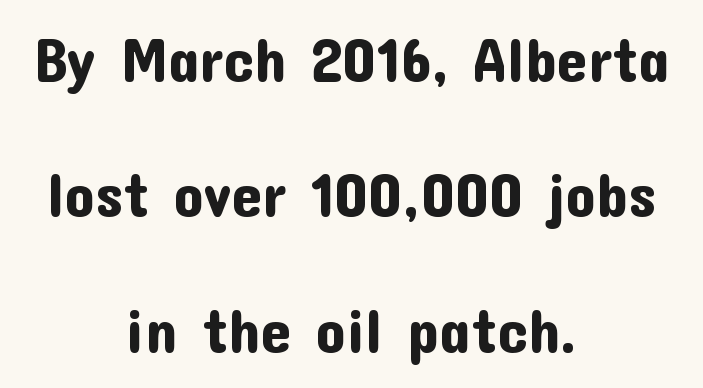
The image shows 61 px sans-serif type, upright; set centered, loose line spacing (2.22x), normal letter spacing, not underlined; low stroke contrast and a medium x-height.
